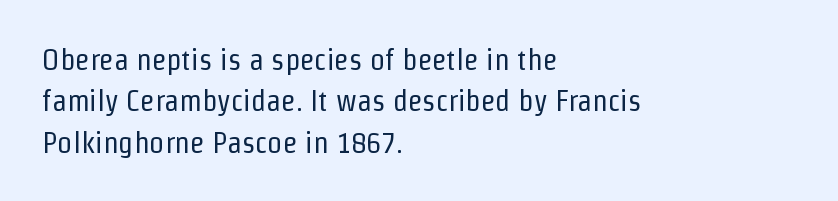
The image shows 30 px regular-weight, condensed sans-serif type, upright; set left-aligned, normal line spacing (1.38x), normal letter spacing, not underlined; low stroke contrast and a medium x-height.
